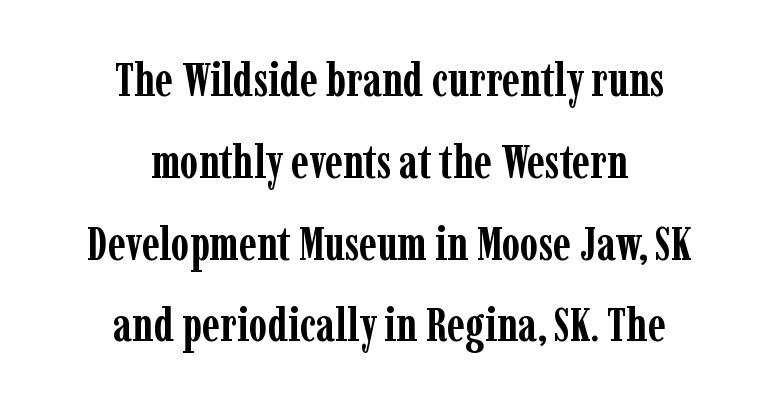
The image shows 47 px semibold, condensed serif type, upright; set centered, line spacing 1.74x, normal letter spacing, not underlined; low stroke contrast and a medium x-height.
